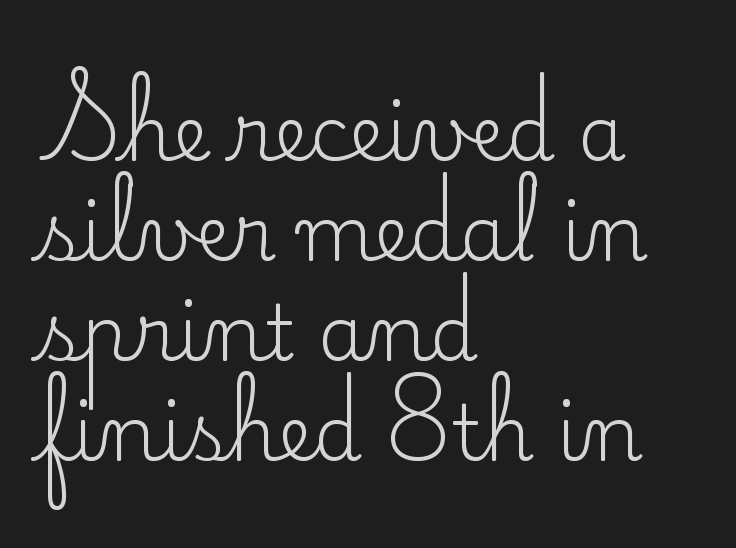
Q: Is the text bold? A: No.
Q: Is the text italic (slanted)? A: No, it is upright.
Q: Is the text underlined? A: No.
Q: How is the paragraph aligned? A: Left-aligned.
Q: Is the spacing between letters normal or unusually wide? A: Normal.
Q: Is the spacing between lines tight, normal or loose? A: Normal.
Q: Width (condensed, normal, or wide)? A: Normal.
Q: Stroke contrast? A: Low.
Q: x-height? A: Small.
Q: Monospaced? A: No.
